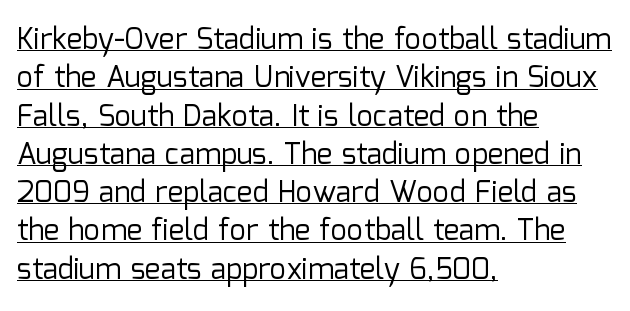
Q: Is the text bold? A: No.
Q: Is the text italic (slanted)? A: No, it is upright.
Q: Is the typeface a serif or a sans-serif typeface? A: Sans-serif.
Q: Is the text underlined? A: Yes.
Q: How is the paragraph aligned? A: Left-aligned.
Q: Is the spacing between letters normal or unusually wide? A: Normal.
Q: Is the spacing between lines tight, normal or loose? A: Normal.
Q: Width (condensed, normal, or wide)? A: Normal.
Q: Stroke contrast? A: Low.
Q: x-height? A: Medium.
Q: Monospaced? A: No.
